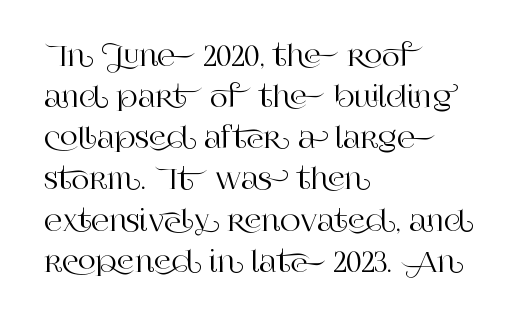
Check under the words: just untouched page. In CSS terms this would be text-align: left. Regarding leading, the lines here are spaced in the standard way. A typesetter would call this proportional, since set widths differ per character.
